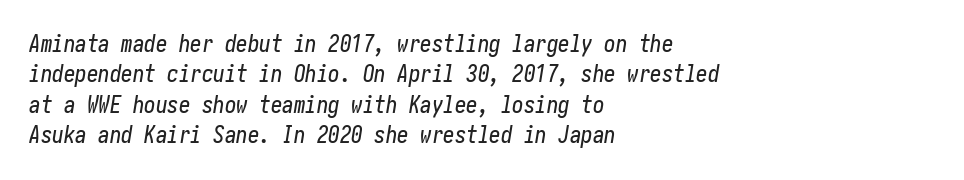
Q: Is the text italic (slanted)? A: Yes, it leans right by about 10 degrees.
Q: Is the text underlined? A: No.
Q: How is the paragraph aligned? A: Left-aligned.
Q: Is the spacing between letters normal or unusually wide? A: Normal.
Q: Is the spacing between lines tight, normal or loose? A: Normal.
